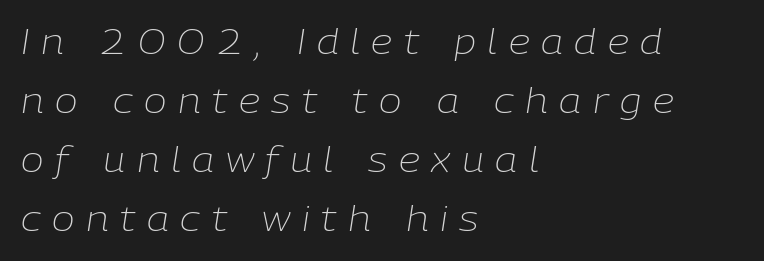
The passage shown is not underscored anywhere. Counters stay open thanks to moderate or lighter strokes. Do the characters align in a grid? No, the font is proportional. These lines are set flush left with a ragged right edge. The passage shown leans; its letterforms are oblique. These lines have a slow, spaced-out rhythm from letter to letter.
